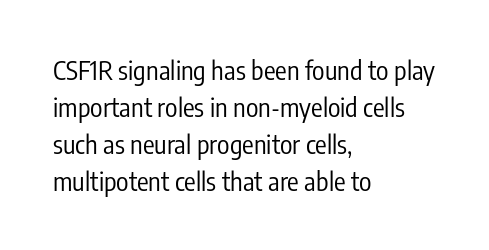
The image shows 26 px text type, upright; set left-aligned, normal line spacing (1.42x), normal letter spacing, not underlined.
